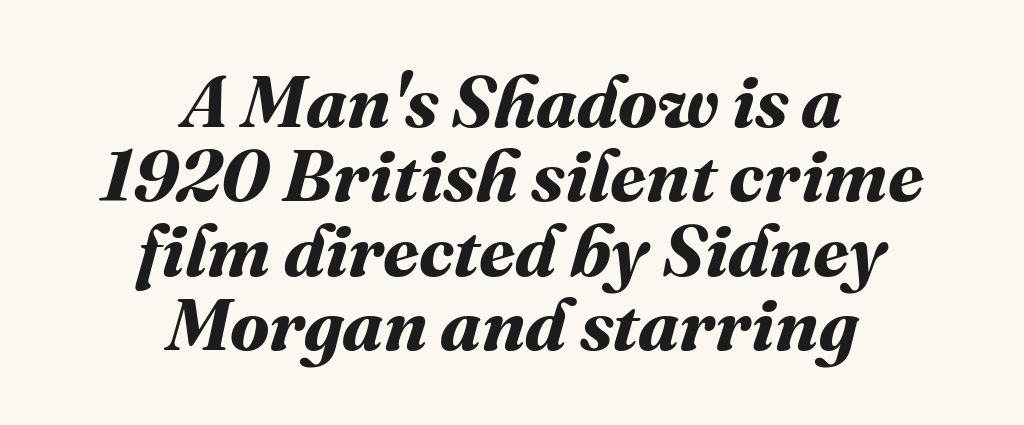
{"bold": "yes", "weight": "bold", "width": "normal", "stroke_contrast": "medium", "x_height": "medium", "monospaced": "no", "underline": "no", "align": "center", "line_spacing": "tight", "line_spacing_ratio": 1.02, "letter_spacing": "normal", "letter_spacing_em": 0.0, "glyph_px": 73}
